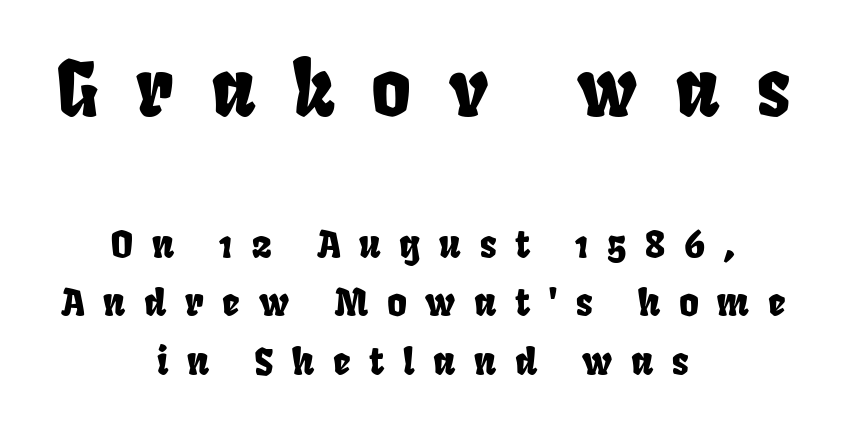
{"serif": "no", "width": "condensed", "stroke_contrast": "low", "x_height": "large", "monospaced": "no", "underline": "no", "align": "center", "line_spacing": "normal", "line_spacing_ratio": 1.55, "letter_spacing": "wide", "letter_spacing_em": 0.49, "larger_block": "first", "size_ratio": 2.0, "glyph_px": 76}
